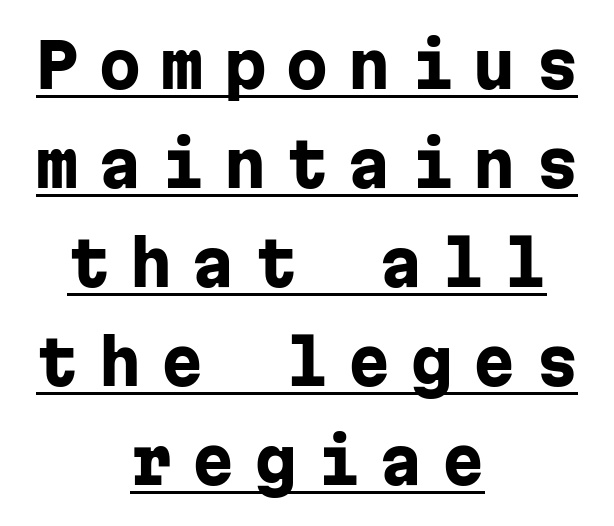
The image shows 60 px heavy sans-serif type, upright, monospaced; set centered, normal line spacing (1.65x), unusually wide letter spacing (+0.34 em), underlined; low stroke contrast and a medium x-height.
